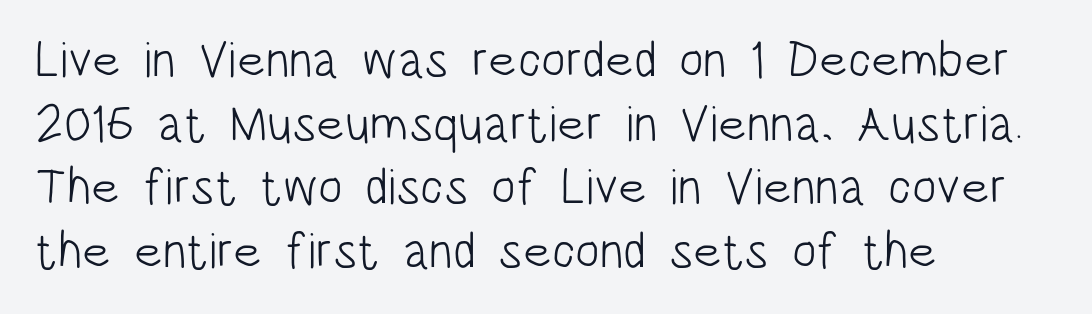
Q: Is the text bold? A: No.
Q: Is the text italic (slanted)? A: No, it is upright.
Q: Is the typeface a serif or a sans-serif typeface? A: Sans-serif.
Q: Is the text underlined? A: No.
Q: How is the paragraph aligned? A: Left-aligned.
Q: Is the spacing between letters normal or unusually wide? A: Normal.
Q: Is the spacing between lines tight, normal or loose? A: Normal.
Q: Width (condensed, normal, or wide)? A: Condensed.
Q: Stroke contrast? A: Low.
Q: x-height? A: Large.
Q: Monospaced? A: No.
